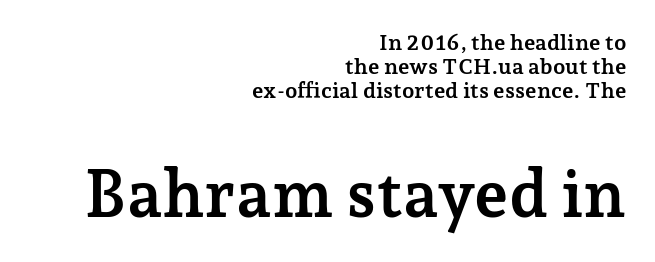
Q: Is the text bold? A: Yes.
Q: Is the text italic (slanted)? A: No, it is upright.
Q: Is the typeface a serif or a sans-serif typeface? A: Serif.
Q: Is the text underlined? A: No.
Q: How is the paragraph aligned? A: Right-aligned.
Q: Is the spacing between letters normal or unusually wide? A: Normal.
Q: Is the spacing between lines tight, normal or loose? A: Tight.
Q: Which block of text is set in a larger size, the first (top) or the second (bottom)? A: The second (bottom) one.
Q: Width (condensed, normal, or wide)? A: Normal.
Q: Stroke contrast? A: Low.
Q: x-height? A: Medium.
Q: Monospaced? A: No.
